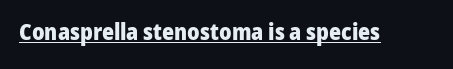
Q: Is the text bold? A: Yes.
Q: Is the text italic (slanted)? A: No, it is upright.
Q: Is the text underlined? A: Yes.
Q: Is the spacing between letters normal or unusually wide? A: Normal.
